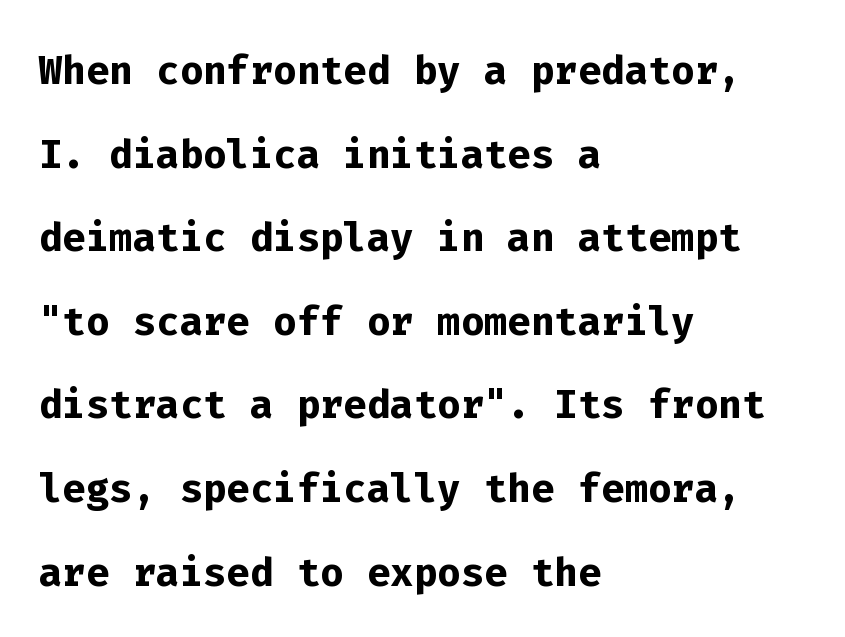
Q: Is the text bold? A: Yes.
Q: Is the text italic (slanted)? A: No, it is upright.
Q: Is the typeface a serif or a sans-serif typeface? A: Sans-serif.
Q: Is the text underlined? A: No.
Q: How is the paragraph aligned? A: Left-aligned.
Q: Is the spacing between letters normal or unusually wide? A: Normal.
Q: Is the spacing between lines tight, normal or loose? A: Normal.
Q: Width (condensed, normal, or wide)? A: Normal.
Q: Stroke contrast? A: Low.
Q: x-height? A: Medium.
Q: Monospaced? A: Yes.
